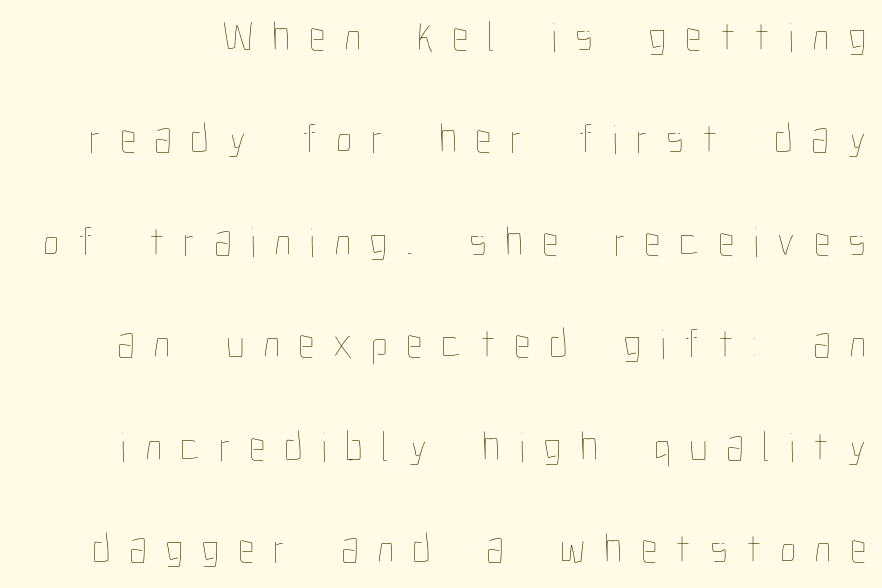
The image shows 42 px thin, condensed type, upright; set loose line spacing (2.44x), unusually wide letter spacing (+0.44 em), not underlined; low stroke contrast and a medium x-height.
